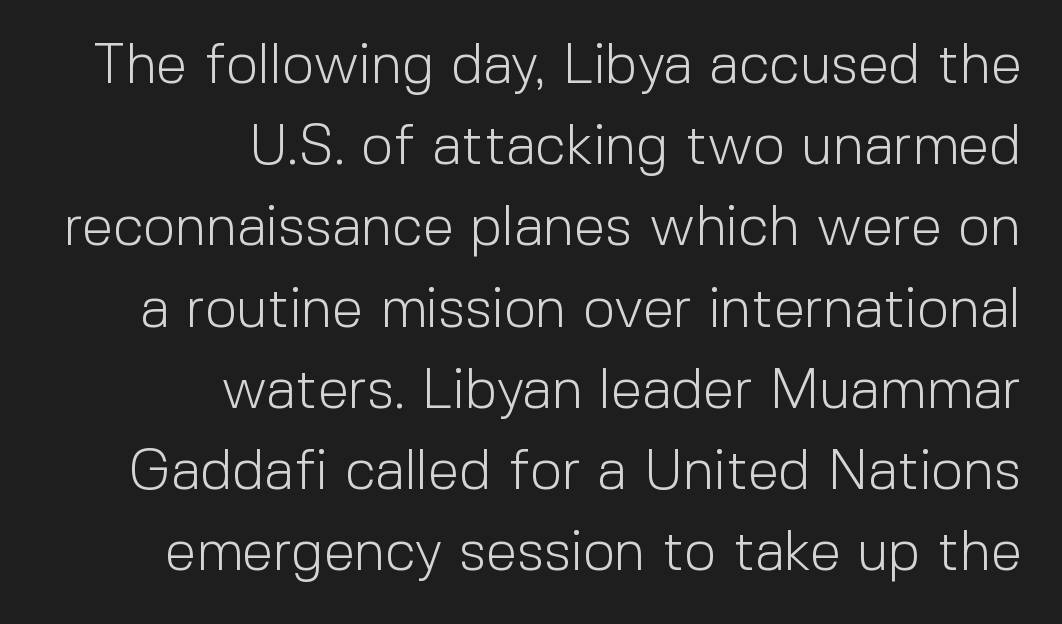
The image shows 56 px light sans-serif type, upright; set right-aligned, normal line spacing (1.45x), normal letter spacing, not underlined; a medium x-height.
